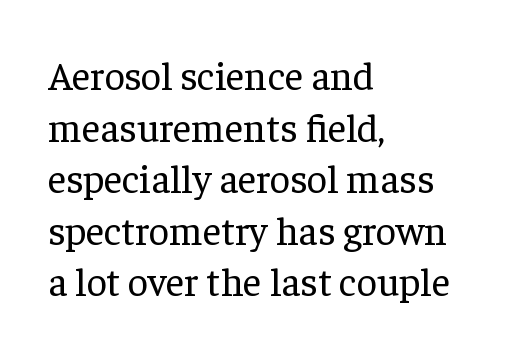
The rows are spaced the way most documents space them. Lines of text with bare space underneath. The passage shown has conventional tracking throughout. Do the letters lean? They stand straight. Does the copy run flush right? No — it runs flush left.
